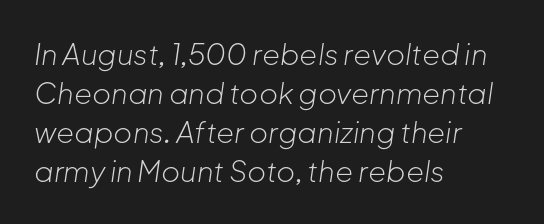
{"italic": "yes", "lean": "right", "slant_degrees": 8, "bold": "no", "weight": "light", "width": "normal", "stroke_contrast": "low", "x_height": "medium", "monospaced": "no", "underline": "no", "align": "left", "line_spacing": "normal", "line_spacing_ratio": 1.35, "letter_spacing": "normal", "letter_spacing_em": 0.0, "glyph_px": 29}
